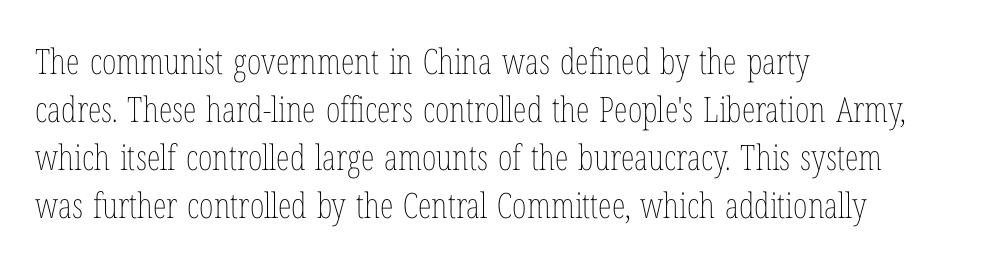
Q: Is the text bold? A: No.
Q: Is the text italic (slanted)? A: No, it is upright.
Q: Is the text underlined? A: No.
Q: How is the paragraph aligned? A: Left-aligned.
Q: Is the spacing between letters normal or unusually wide? A: Normal.
Q: Is the spacing between lines tight, normal or loose? A: Normal.
Q: Width (condensed, normal, or wide)? A: Condensed.
Q: Stroke contrast? A: Low.
Q: x-height? A: Medium.
Q: Monospaced? A: No.
